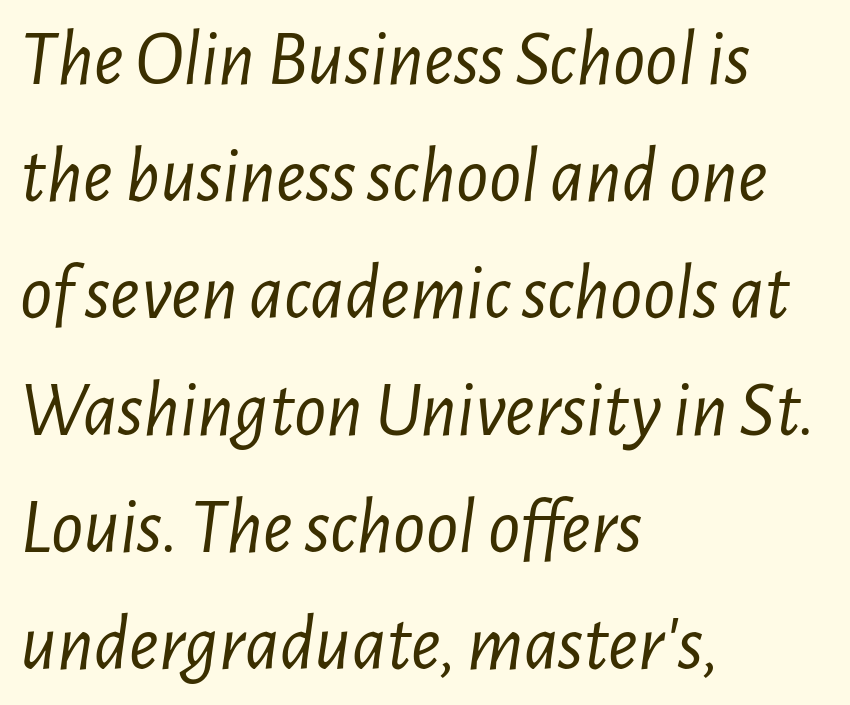
The image shows 79 px light, condensed type, italic (leaning right); set left-aligned, normal line spacing (1.48x), normal letter spacing, not underlined; low stroke contrast and a medium x-height.
